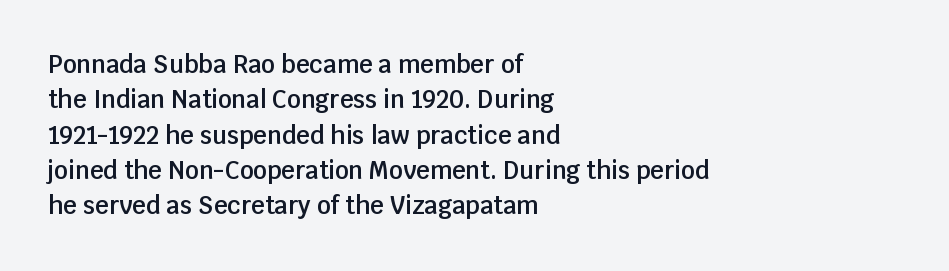
A fair bit of extra ink — the face is semibold, not bold. A roman cut, with each character standing at attention. The ragged edge is on the right, which tells us the setting is flush left. Leading: standard. The area under the type is left untouched.
